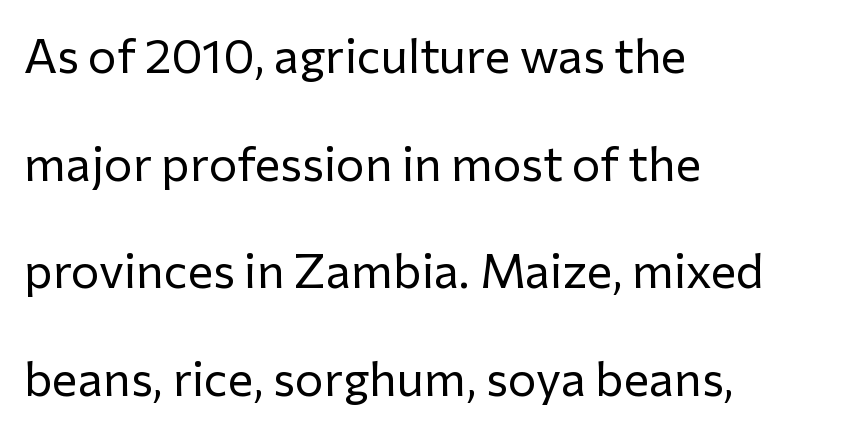
The image shows 48 px regular-weight sans-serif type, upright; set left-aligned, loose line spacing (2.24x), normal letter spacing, not underlined; low stroke contrast and a medium x-height.
